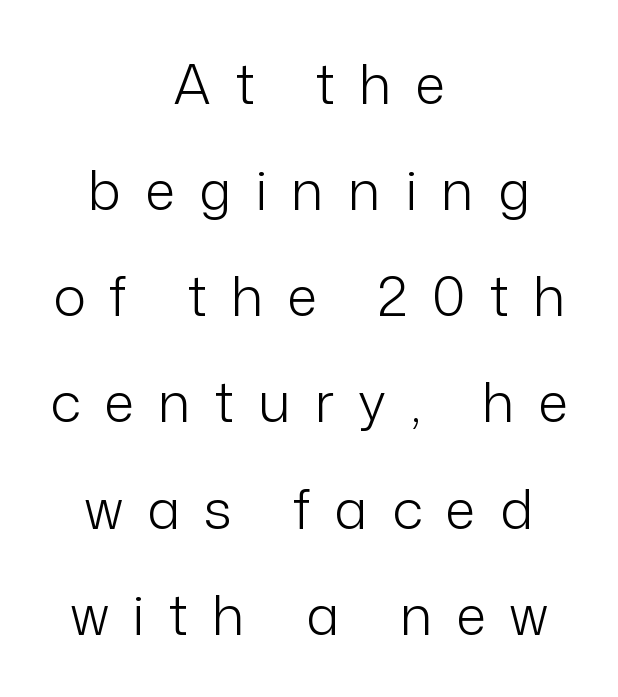
Q: Is the text bold? A: No.
Q: Is the text italic (slanted)? A: No, it is upright.
Q: Is the typeface a serif or a sans-serif typeface? A: Sans-serif.
Q: Is the text underlined? A: No.
Q: How is the paragraph aligned? A: Centered.
Q: Is the spacing between letters normal or unusually wide? A: Unusually wide.
Q: Is the spacing between lines tight, normal or loose? A: Loose.
Q: Width (condensed, normal, or wide)? A: Normal.
Q: Stroke contrast? A: Low.
Q: x-height? A: Medium.
Q: Monospaced? A: No.
